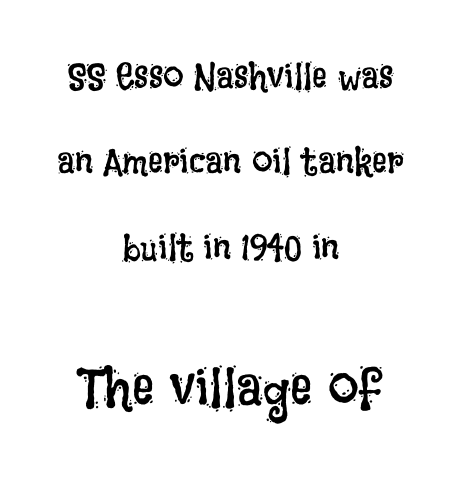
{"italic": "no", "bold": "no", "weight": "regular", "width": "condensed", "stroke_contrast": "low", "x_height": "large", "monospaced": "no", "underline": "no", "align": "center", "line_spacing": "loose", "line_spacing_ratio": 2.31, "letter_spacing": "normal", "letter_spacing_em": 0.0, "larger_block": "second", "size_ratio": 1.49, "glyph_px": 55}
